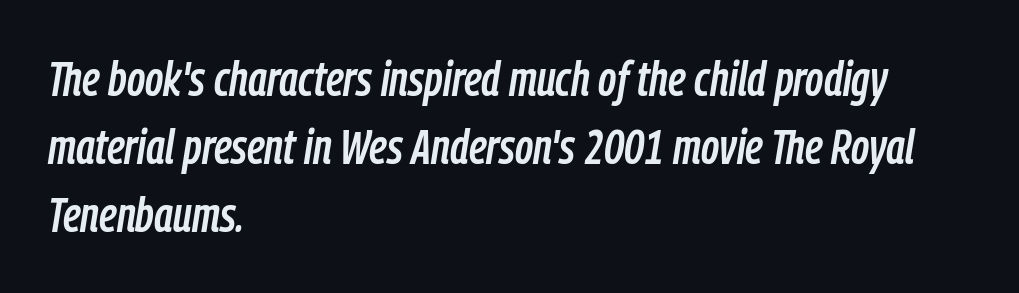
Summary of vertical rhythm: regular, with standard interline spacing. If you drew a ruler down the left edge, every line would touch it. You could call the tracking neutral — neither tight nor loose. Every character sits at an angle, as italics do. You could not count columns in this text — the font is proportionally spaced.
